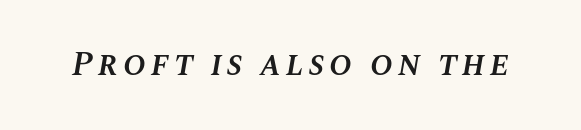
Q: Is the text bold? A: Semi-bold.
Q: Is the text italic (slanted)? A: Yes, it leans right by about 10 degrees.
Q: Is the text underlined? A: No.
Q: Width (condensed, normal, or wide)? A: Normal.
Q: Stroke contrast? A: Medium.
Q: x-height? A: Large.
Q: Monospaced? A: No.
